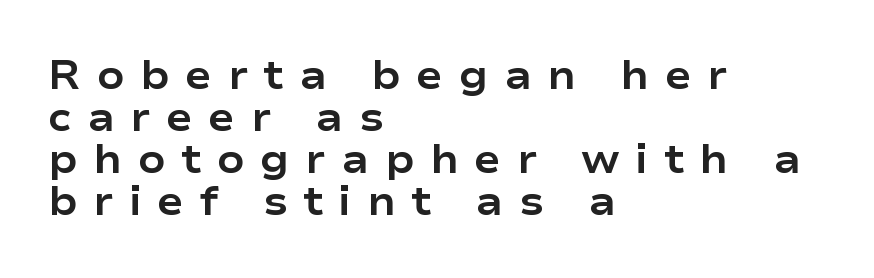
Caption: multi-line text, flush left, ragged right. Nope, no serifs anywhere on these letters. Style check: upright. These words are printed bold, with thick strokes throughout. This rendering widens character spacing well past its baseline value.
